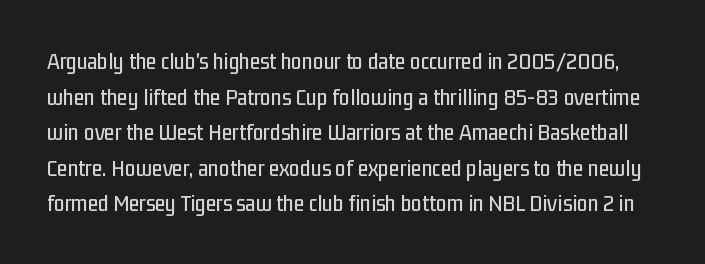
The image shows 24 px text type, upright; set normal line spacing (1.48x), normal letter spacing, not underlined.
